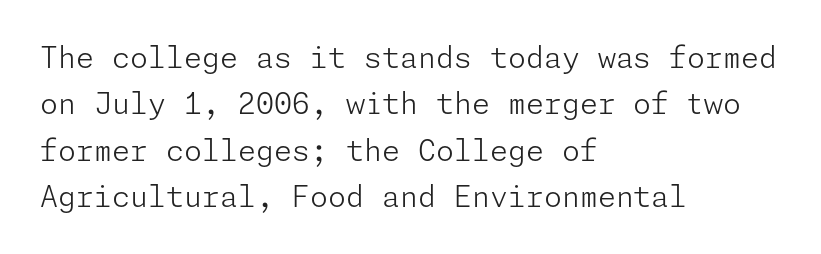
Designer's note — italics off, roman on. This rendering employs a face without finishing strokes, i.e., a sans-serif. Line spacing here is normal. Default kerning and tracking; the words read as compact shapes. Underline: absent.
